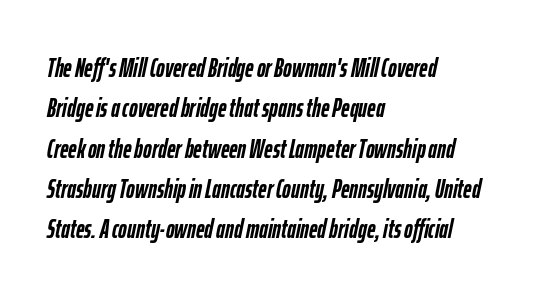
Typographic density is high because the face is bold. Underline: absent. This rendering uses left alignment, leaving the right contour irregular. Compared with ordinary roman type, these characters are visibly tilted. Is the letter spacing exaggerated? No — it looks like the ordinary default.
